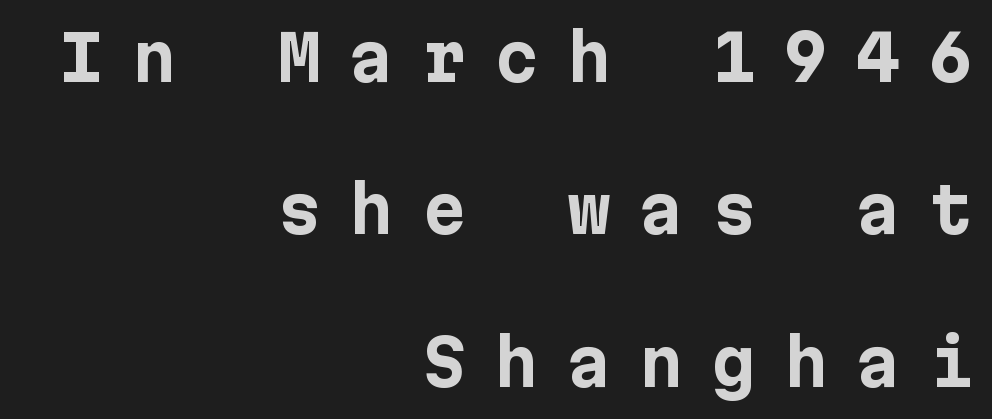
The paragraph has a hard right edge and a soft left edge. Typesetter's note: full bold, strokes at maximum text heaviness. A typesetter would label this face a sans. Unlike italic type, these characters show no tilt at all.
